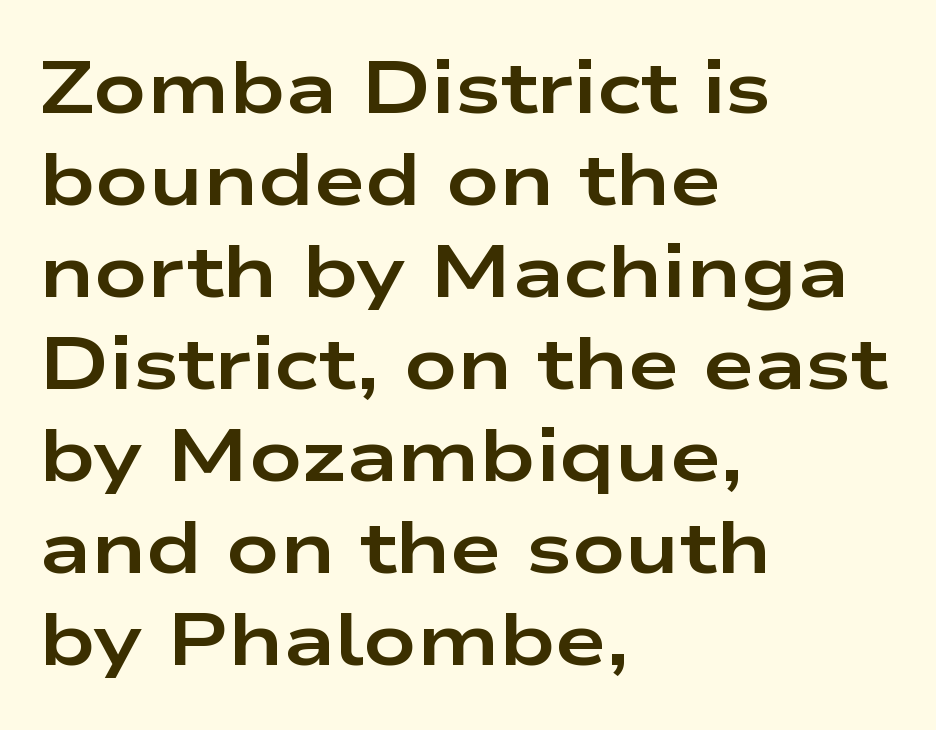
{"serif": "no", "italic": "no", "bold": "yes", "weight": "bold", "width": "wide", "stroke_contrast": "low", "x_height": "medium", "monospaced": "no", "underline": "no", "align": "left", "line_spacing": "normal", "line_spacing_ratio": 1.26, "letter_spacing": "normal", "letter_spacing_em": 0.0, "glyph_px": 73}
